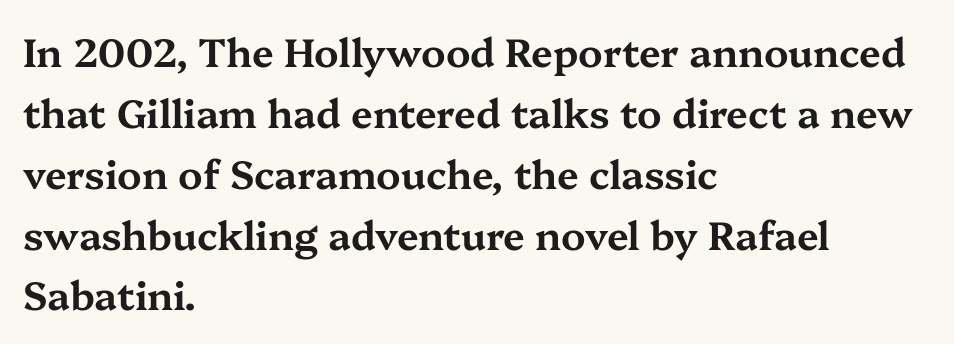
Q: Is the text italic (slanted)? A: No, it is upright.
Q: Is the typeface a serif or a sans-serif typeface? A: Serif.
Q: Is the text underlined? A: No.
Q: How is the paragraph aligned? A: Left-aligned.
Q: Is the spacing between letters normal or unusually wide? A: Normal.
Q: Is the spacing between lines tight, normal or loose? A: Normal.
Q: Width (condensed, normal, or wide)? A: Wide.
Q: Stroke contrast? A: Medium.
Q: x-height? A: Medium.
Q: Monospaced? A: No.
